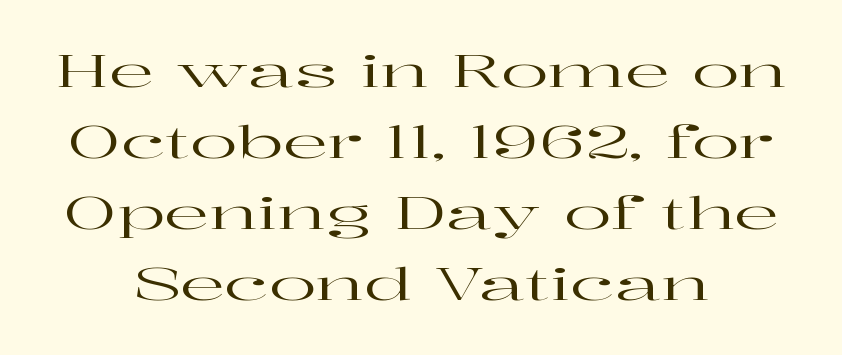
{"serif": "yes", "italic": "no", "width": "wide", "stroke_contrast": "high", "x_height": "medium", "monospaced": "no", "underline": "no", "align": "center", "line_spacing": "normal", "line_spacing_ratio": 1.61, "letter_spacing": "normal", "letter_spacing_em": 0.0, "glyph_px": 44}
